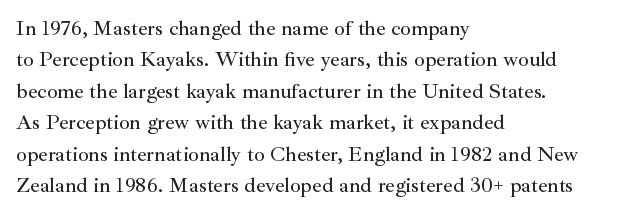
The image shows 21 px text type, upright; set left-aligned, normal line spacing (1.5x), normal letter spacing, not underlined.
